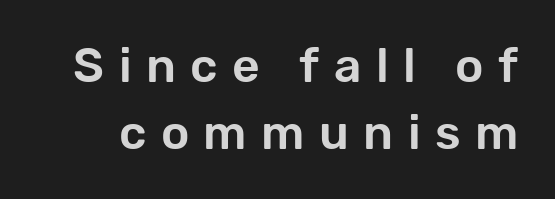
{"serif": "no", "italic": "no", "width": "normal", "stroke_contrast": "low", "x_height": "medium", "monospaced": "no", "underline": "no", "line_spacing": "normal", "line_spacing_ratio": 1.4, "letter_spacing": "wide", "letter_spacing_em": 0.3, "glyph_px": 48}
